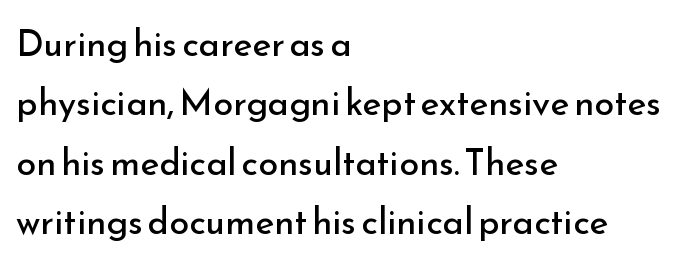
{"serif": "no", "italic": "no", "bold": "no", "weight": "regular", "width": "normal", "stroke_contrast": "low", "x_height": "small", "monospaced": "no", "underline": "no", "align": "left", "line_spacing": "normal", "line_spacing_ratio": 1.65, "letter_spacing": "normal", "letter_spacing_em": 0.0, "glyph_px": 36}
